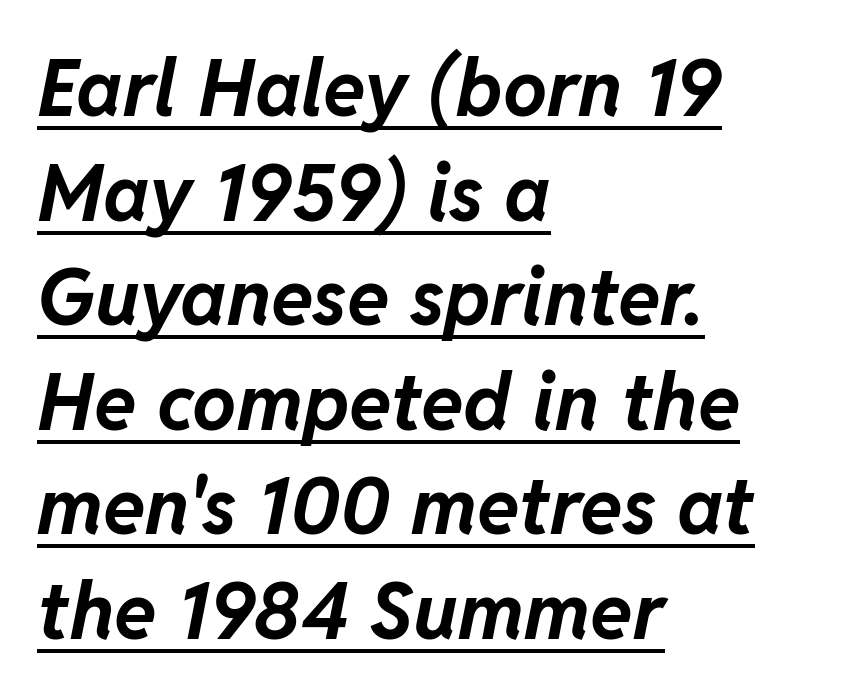
Typeset ragged right — the left edge is the straight one. Vertically, the passage feels balanced, rows spaced as you'd expect. Look at the stroke-to-counter ratio: heavy, a bold. Tracking here is standard; glyphs follow each other at the usual distance. Think of a printed novel: that variable character pitch is what you see here.
